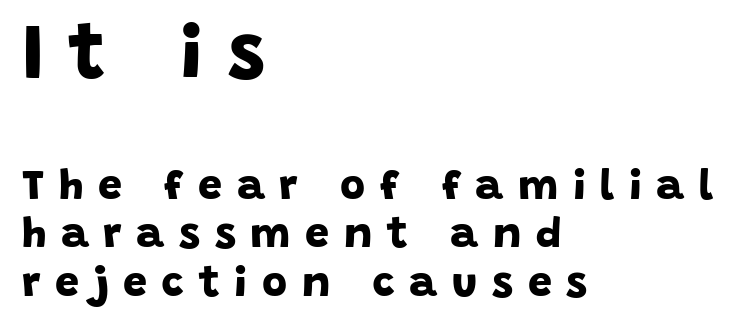
{"serif": "no", "bold": "yes", "weight": "bold", "width": "normal", "stroke_contrast": "low", "x_height": "large", "monospaced": "no", "underline": "no", "align": "left", "line_spacing": "tight", "line_spacing_ratio": 1.13, "letter_spacing": "wide", "letter_spacing_em": 0.34, "larger_block": "first", "size_ratio": 1.74, "glyph_px": 75}
